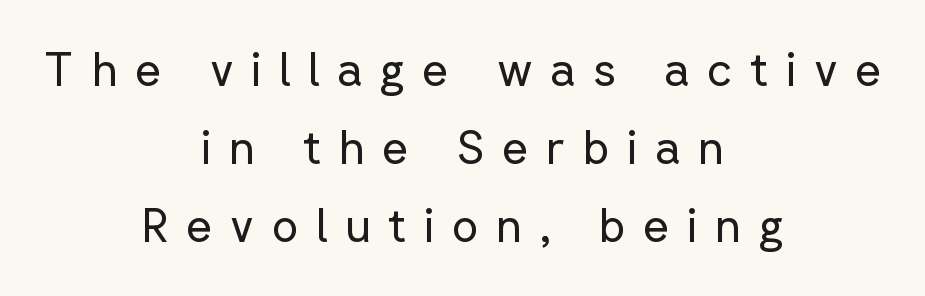
The image shows 46 px regular-weight sans-serif type, upright; set centered, normal line spacing (1.7x), unusually wide letter spacing (+0.38 em), not underlined; low stroke contrast and a medium x-height.
